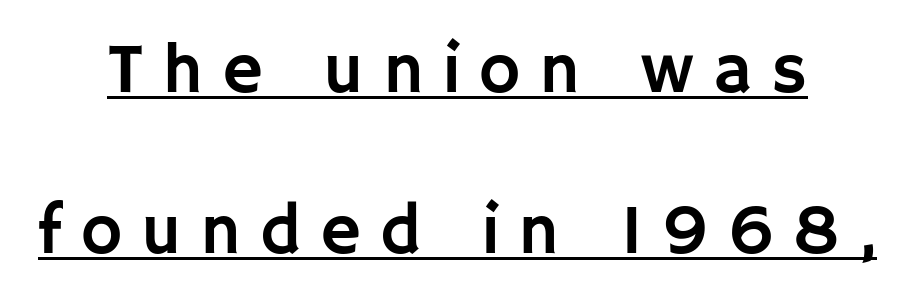
{"serif": "no", "italic": "no", "width": "normal", "stroke_contrast": "low", "x_height": "large", "monospaced": "no", "underline": "yes", "align": "center", "line_spacing": "loose", "line_spacing_ratio": 2.3, "letter_spacing": "wide", "letter_spacing_em": 0.27, "glyph_px": 70}
